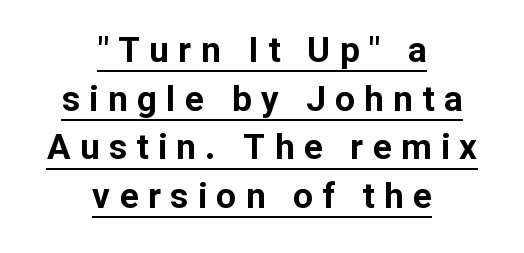
Q: Is the text bold? A: Yes.
Q: Is the text italic (slanted)? A: No, it is upright.
Q: Is the typeface a serif or a sans-serif typeface? A: Sans-serif.
Q: Is the text underlined? A: Yes.
Q: How is the paragraph aligned? A: Centered.
Q: Is the spacing between letters normal or unusually wide? A: Unusually wide.
Q: Is the spacing between lines tight, normal or loose? A: Normal.
Q: Width (condensed, normal, or wide)? A: Normal.
Q: Stroke contrast? A: Low.
Q: x-height? A: Medium.
Q: Monospaced? A: No.
